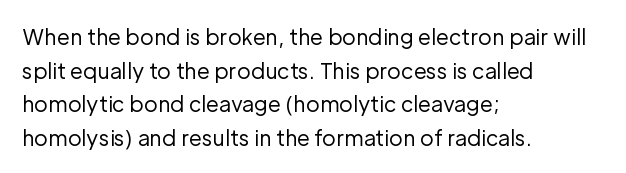
Q: Is the text bold? A: No.
Q: Is the text italic (slanted)? A: No, it is upright.
Q: Is the text underlined? A: No.
Q: How is the paragraph aligned? A: Left-aligned.
Q: Is the spacing between letters normal or unusually wide? A: Normal.
Q: Is the spacing between lines tight, normal or loose? A: Normal.
